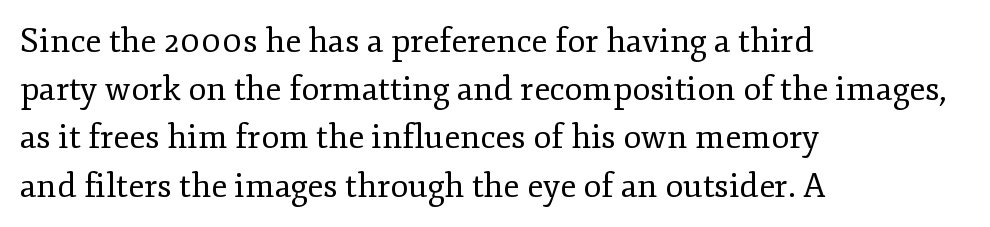
No heavy texture on the line: the type isn't bold. Type without underlining. The line-height multiplier appears to be the usual default. Serif or sans? Serif — the stroke terminals have little feet.
